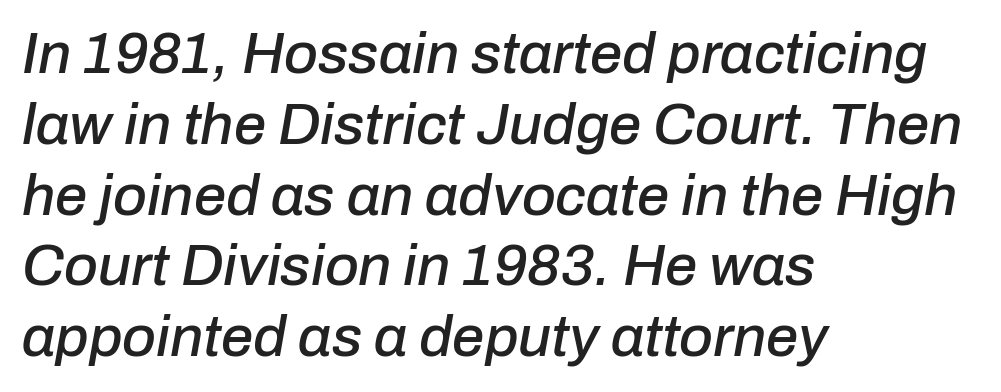
Q: Is the text italic (slanted)? A: Yes, it leans right by about 10 degrees.
Q: Is the text underlined? A: No.
Q: How is the paragraph aligned? A: Left-aligned.
Q: Is the spacing between letters normal or unusually wide? A: Normal.
Q: Width (condensed, normal, or wide)? A: Normal.
Q: Stroke contrast? A: Low.
Q: x-height? A: Medium.
Q: Monospaced? A: No.
